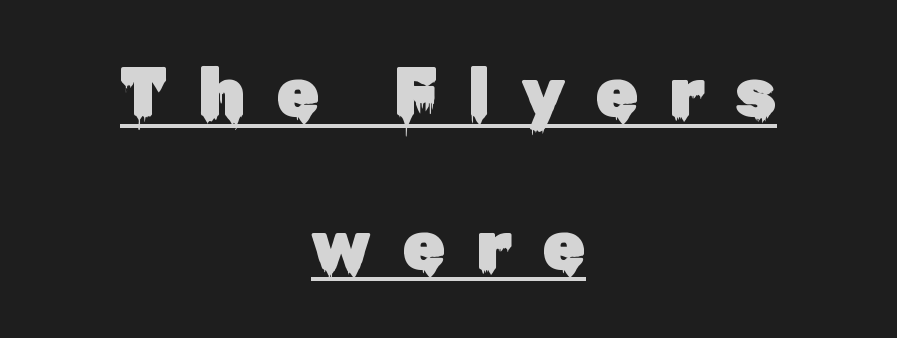
{"serif": "no", "italic": "no", "width": "normal", "stroke_contrast": "low", "x_height": "medium", "monospaced": "no", "underline": "yes", "align": "center", "line_spacing": "loose", "line_spacing_ratio": 2.19, "letter_spacing": "wide", "letter_spacing_em": 0.43, "glyph_px": 70}
